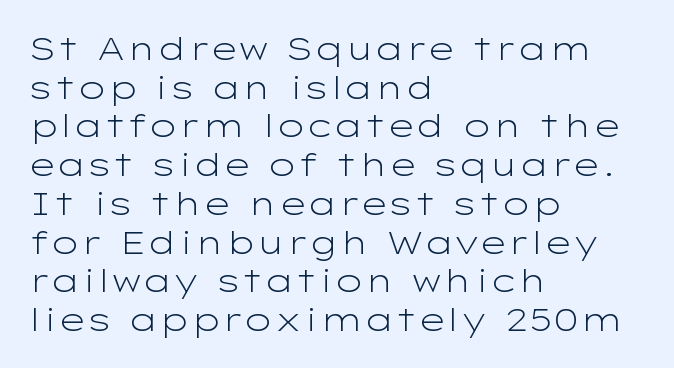
{"serif": "no", "italic": "no", "bold": "no", "weight": "light", "width": "wide", "stroke_contrast": "low", "x_height": "medium", "monospaced": "no", "underline": "no", "align": "left", "line_spacing_ratio": 1.21, "letter_spacing": "normal", "letter_spacing_em": 0.0, "glyph_px": 32}
